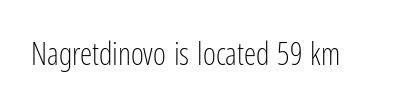
{"serif": "no", "italic": "no", "bold": "no", "weight": "light", "width": "condensed", "stroke_contrast": "low", "x_height": "medium", "monospaced": "no", "underline": "no", "letter_spacing": "normal", "letter_spacing_em": 0.0, "glyph_px": 31}
